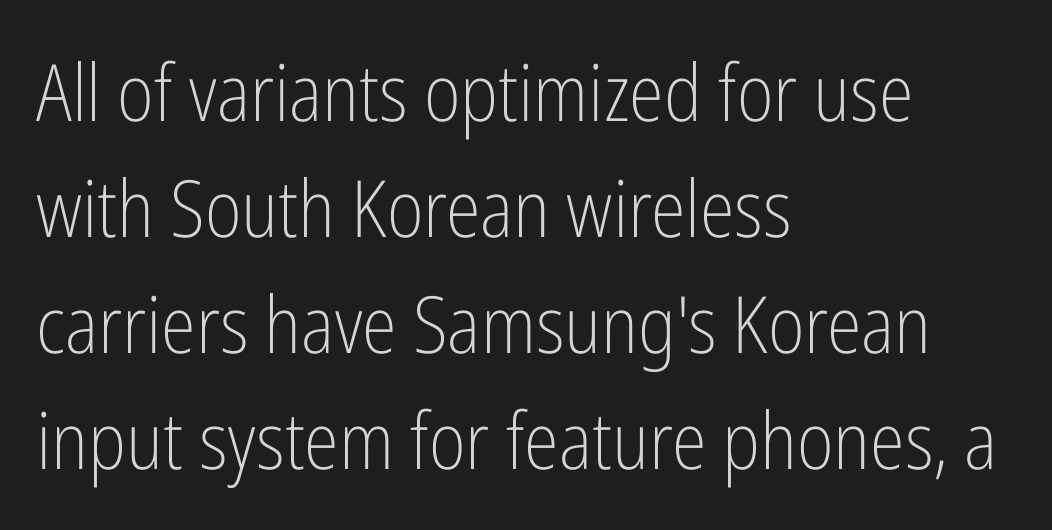
If you measured baseline to baseline, you'd find a middling distance. No word sits above an underline. No extra tracking has been applied to these lines. This is roman type, the default non-slanted kind.
